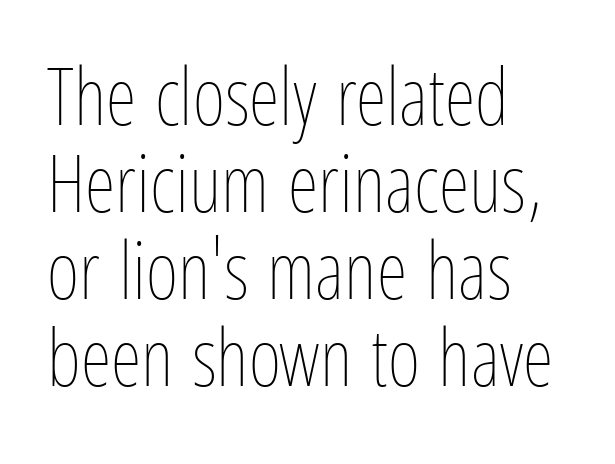
Lines of text with bare space underneath. Vertical stems look standard width or narrower in stroke. Reading down the column, the eye jumps only a short way to each next line. A classic flush-left, rag-right setting is used for this passage. The lettering holds an erect, upright posture throughout. Nobody touched the tracking dial on this one.
